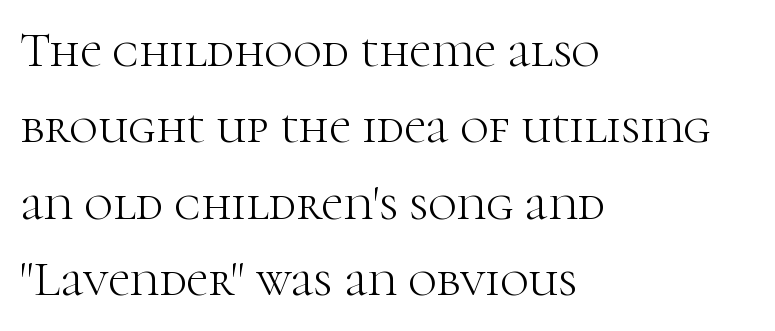
The image shows 49 px light serif type, upright; set left-aligned, normal line spacing (1.56x), normal letter spacing, not underlined; high stroke contrast and a medium x-height.
